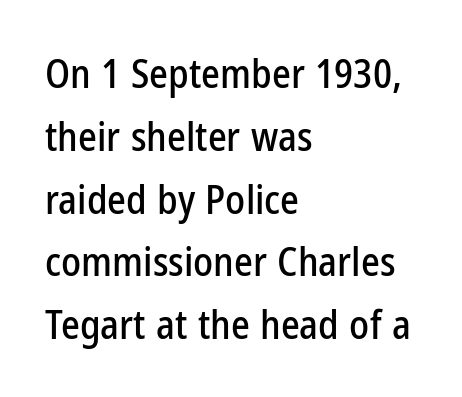
The image shows 40 px condensed sans-serif type, upright; set left-aligned, normal line spacing (1.57x), normal letter spacing, not underlined; low stroke contrast and a medium x-height.
